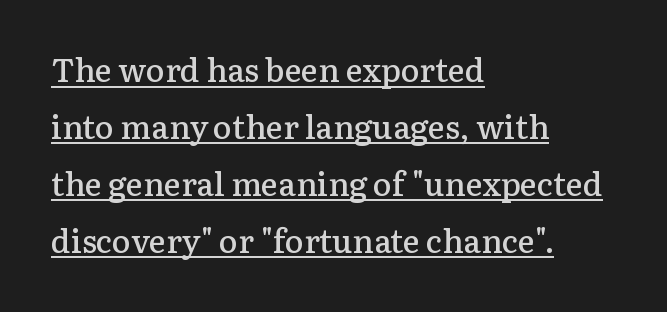
{"serif": "yes", "italic": "no", "bold": "semi", "weight": "semibold", "width": "normal", "stroke_contrast": "low", "x_height": "medium", "monospaced": "no", "underline": "yes", "align": "left", "line_spacing_ratio": 1.78, "letter_spacing": "normal", "letter_spacing_em": 0.0, "glyph_px": 32}
